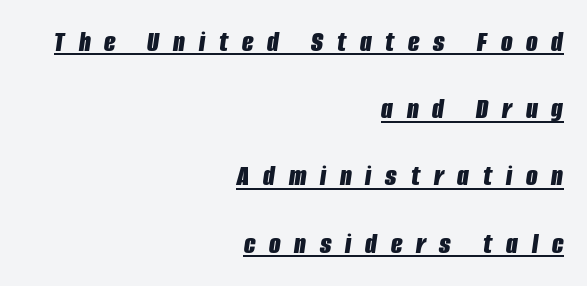
Q: Is the text bold? A: Yes.
Q: Is the text italic (slanted)? A: Yes, it leans right by about 8 degrees.
Q: Is the text underlined? A: Yes.
Q: How is the paragraph aligned? A: Right-aligned.
Q: Is the spacing between letters normal or unusually wide? A: Unusually wide.
Q: Is the spacing between lines tight, normal or loose? A: Loose.
Q: Width (condensed, normal, or wide)? A: Condensed.
Q: Stroke contrast? A: Low.
Q: x-height? A: Large.
Q: Monospaced? A: No.
